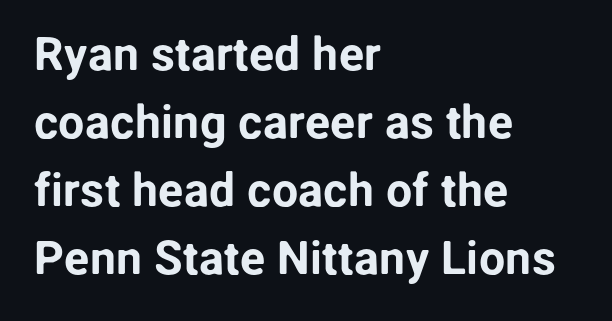
{"serif": "no", "italic": "no", "width": "normal", "stroke_contrast": "low", "x_height": "medium", "monospaced": "no", "underline": "no", "align": "left", "line_spacing": "normal", "line_spacing_ratio": 1.45, "letter_spacing": "normal", "letter_spacing_em": 0.0, "glyph_px": 47}
